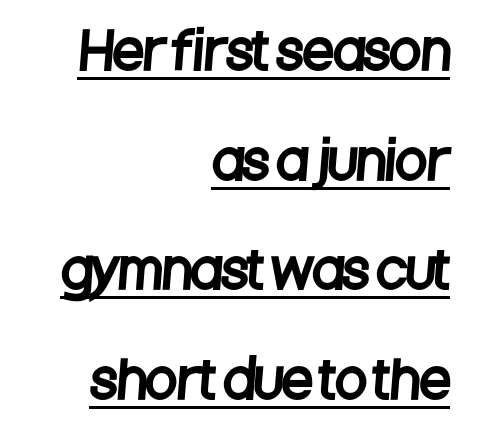
Short and long lines alike share a common ending point at right. This rendering leaves character spacing at its baseline value. The lettering is marked with a stroke running underneath it. Nothing sits at the stroke ends, so this counts as sans-serif. Looks like regular typesetting: each glyph gets only the width it needs. The line-height multiplier appears high, well above default.
